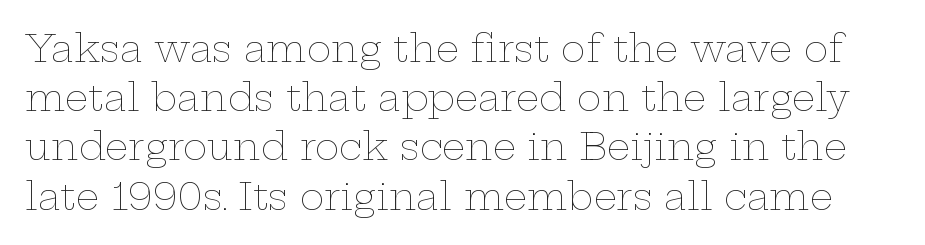
In terms of posture, this sample is upright. A quiet, ordinary-to-light weight characterises the typeface. The face used here is proportionally spaced, like ordinary book or web type. The letters sit at their default tracking, neither squeezed nor spread. The foot of each line stays bare and open. Leading matches the norm, producing a regular column.
